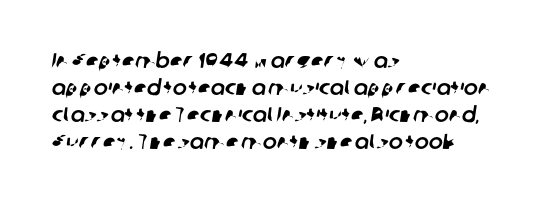
{"underline": "no", "align": "left", "line_spacing": "normal", "line_spacing_ratio": 1.29, "letter_spacing": "normal", "letter_spacing_em": 0.0, "glyph_px": 21}
